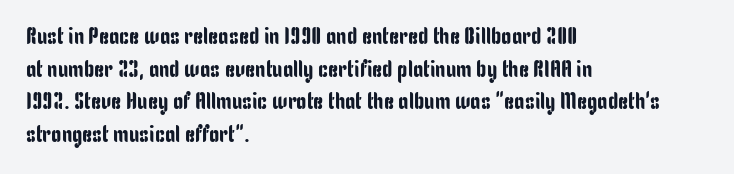
{"italic": "no", "underline": "no", "align": "left", "line_spacing": "normal", "line_spacing_ratio": 1.42, "letter_spacing": "normal", "letter_spacing_em": 0.0, "glyph_px": 23}
